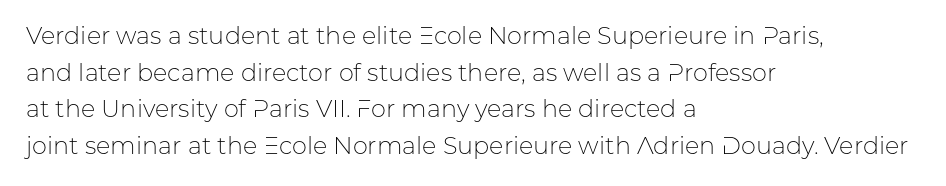
The image shows 24 px text type, upright; set left-aligned, normal line spacing (1.53x), normal letter spacing, not underlined.
